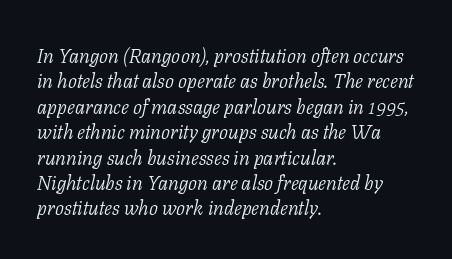
{"italic": "yes", "lean": "right", "slant_degrees": 11, "bold": "no", "underline": "no", "align": "left", "line_spacing": "normal", "line_spacing_ratio": 1.27, "letter_spacing": "normal", "letter_spacing_em": 0.0, "glyph_px": 20}
